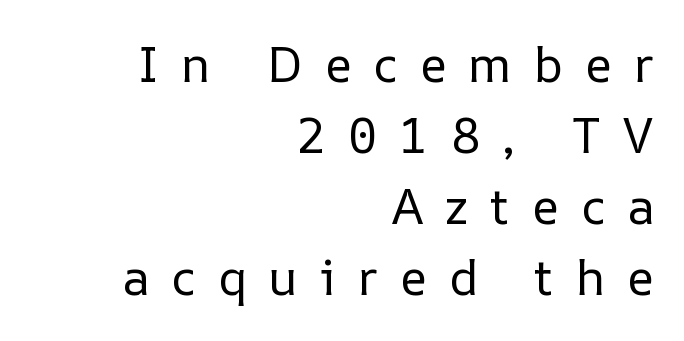
{"italic": "no", "bold": "no", "weight": "regular", "width": "normal", "stroke_contrast": "low", "x_height": "medium", "monospaced": "no", "underline": "no", "align": "right", "line_spacing": "normal", "line_spacing_ratio": 1.45, "letter_spacing": "wide", "letter_spacing_em": 0.45, "glyph_px": 49}
